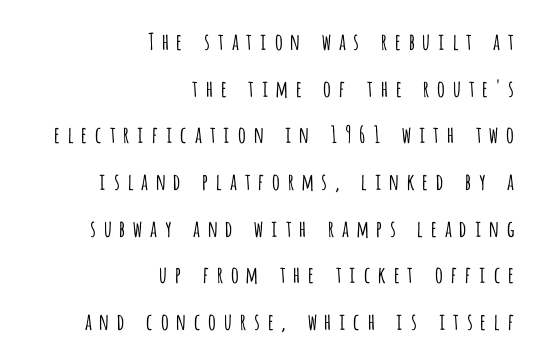
The image shows 23 px text type, upright; set right-aligned, loose line spacing (2.03x), unusually wide letter spacing (+0.26 em), not underlined.
